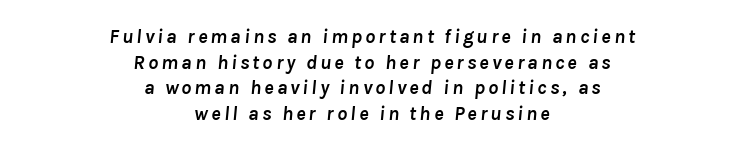
The image shows 20 px bold type, italic (leaning right); set centered, normal line spacing (1.28x), not underlined.
